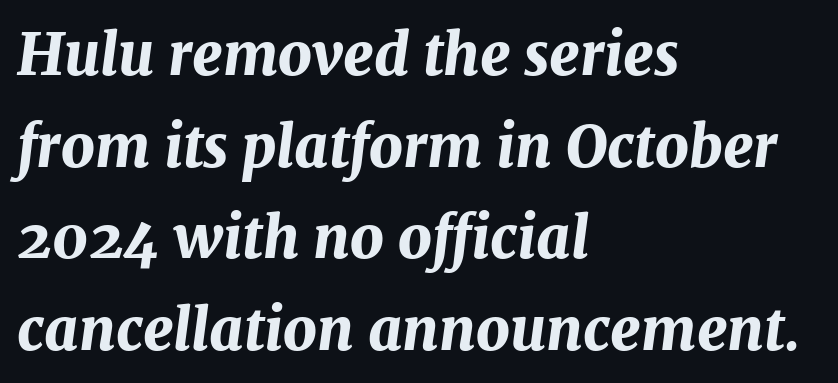
{"italic": "yes", "lean": "right", "slant_degrees": 7, "bold": "yes", "weight": "bold", "width": "normal", "stroke_contrast": "medium", "x_height": "medium", "monospaced": "no", "underline": "no", "align": "left", "line_spacing": "normal", "line_spacing_ratio": 1.58, "letter_spacing": "normal", "letter_spacing_em": 0.0, "glyph_px": 58}
